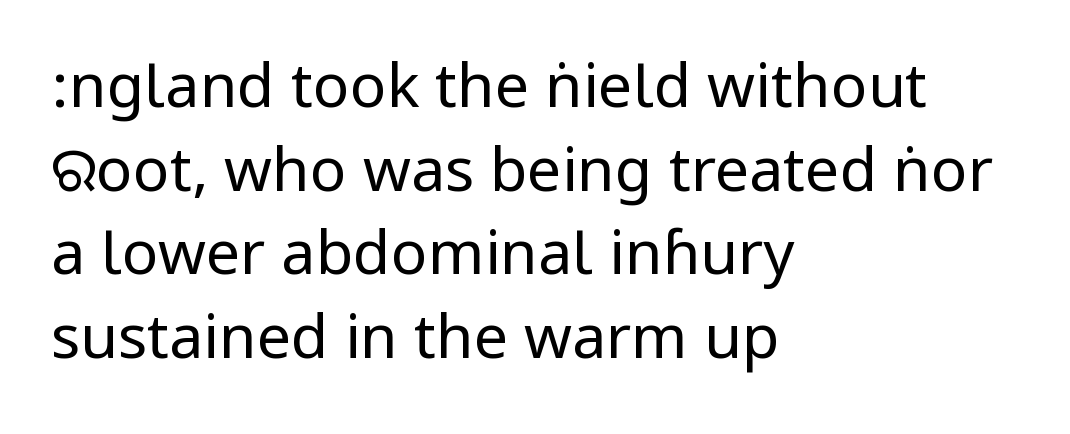
The image shows 61 px regular-weight, condensed sans-serif type, upright; set left-aligned, normal line spacing (1.37x), normal letter spacing, not underlined; low stroke contrast.
